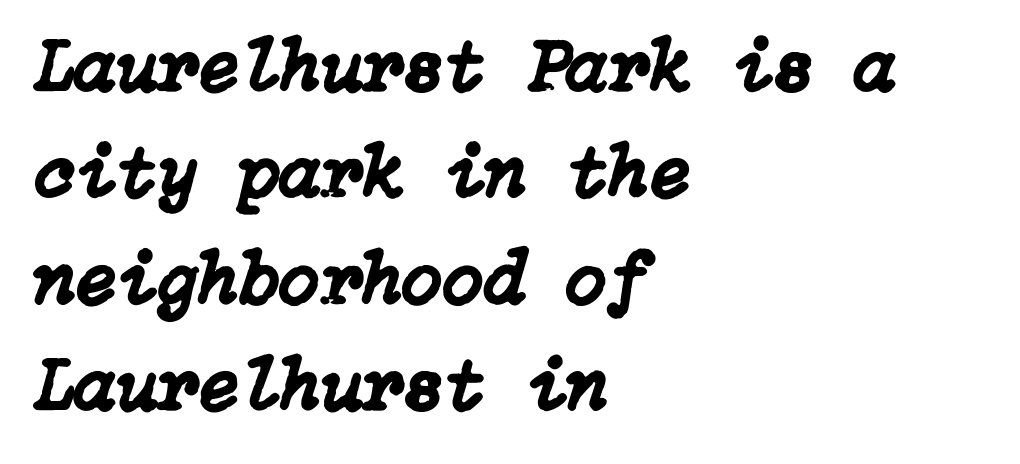
{"italic": "yes", "lean": "right", "slant_degrees": 15, "width": "normal", "stroke_contrast": "low", "x_height": "medium", "underline": "no", "align": "left", "line_spacing": "normal", "line_spacing_ratio": 1.42, "letter_spacing": "normal", "letter_spacing_em": 0.0, "glyph_px": 75}
